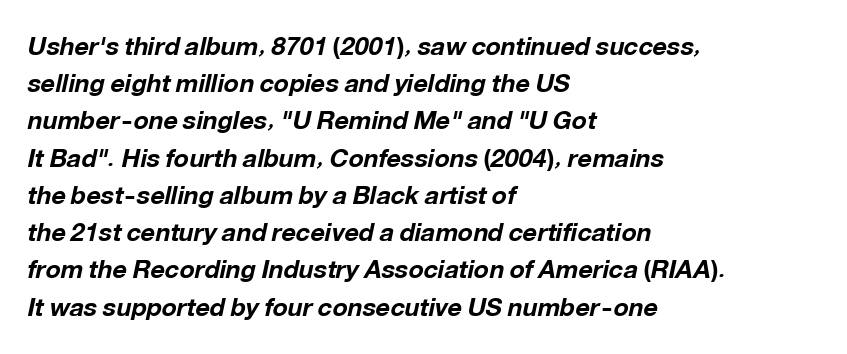
{"italic": "yes", "lean": "right", "slant_degrees": 12, "bold": "yes", "underline": "no", "align": "left", "line_spacing": "normal", "line_spacing_ratio": 1.49, "letter_spacing": "normal", "letter_spacing_em": 0.0, "glyph_px": 25}
